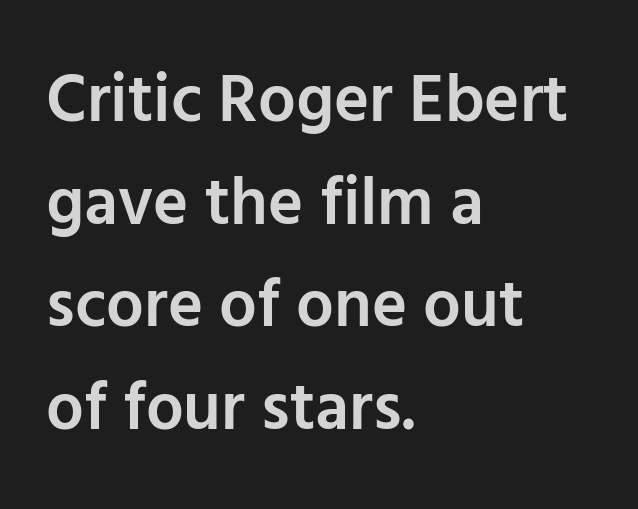
Q: Is the text bold? A: Semi-bold.
Q: Is the text italic (slanted)? A: No, it is upright.
Q: Is the typeface a serif or a sans-serif typeface? A: Sans-serif.
Q: Is the text underlined? A: No.
Q: How is the paragraph aligned? A: Left-aligned.
Q: Is the spacing between letters normal or unusually wide? A: Normal.
Q: Is the spacing between lines tight, normal or loose? A: Normal.
Q: Width (condensed, normal, or wide)? A: Normal.
Q: Stroke contrast? A: Low.
Q: x-height? A: Medium.
Q: Monospaced? A: No.
